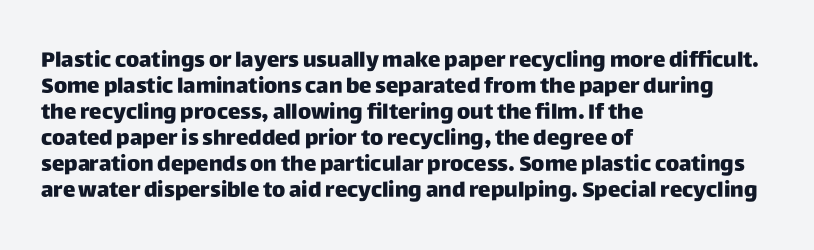
The typesetter chose a ragged-right arrangement here. The type sits square on the baseline with zero lean. There is no visible air inserted between adjacent glyphs. Has an underline been added? It has not.
